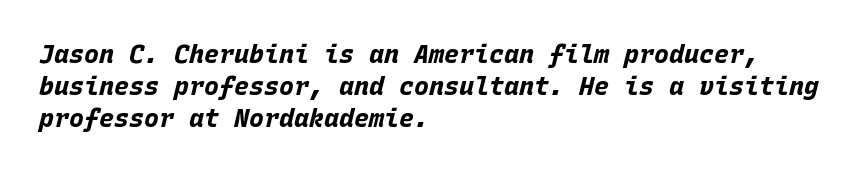
Q: Is the text bold? A: Yes.
Q: Is the text italic (slanted)? A: Yes, it leans right by about 15 degrees.
Q: Is the text underlined? A: No.
Q: How is the paragraph aligned? A: Left-aligned.
Q: Is the spacing between letters normal or unusually wide? A: Normal.
Q: Is the spacing between lines tight, normal or loose? A: Normal.
